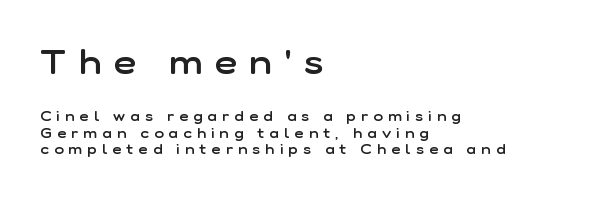
Students, this is semibold: more ink than regular, less than bold. These lines are rendered in a variable-pitch font. Reading top to bottom, the characters get smaller at the block break. Each letter's strokes conclude bluntly, with no projecting serifs. Which margin do the lines hug? The left one — the right edge is uneven. Honestly, the letter spacing is so wide it's the main thing you notice.
